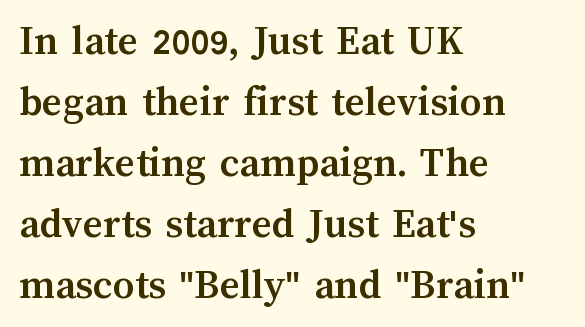
Q: Is the text bold? A: Yes.
Q: Is the text italic (slanted)? A: No, it is upright.
Q: Is the text underlined? A: No.
Q: How is the paragraph aligned? A: Left-aligned.
Q: Is the spacing between letters normal or unusually wide? A: Normal.
Q: Is the spacing between lines tight, normal or loose? A: Normal.
Q: Width (condensed, normal, or wide)? A: Normal.
Q: Stroke contrast? A: Medium.
Q: x-height? A: Medium.
Q: Monospaced? A: No.
